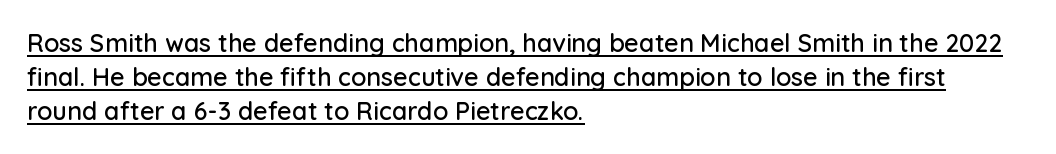
Q: Is the text italic (slanted)? A: No, it is upright.
Q: Is the text underlined? A: Yes.
Q: How is the paragraph aligned? A: Left-aligned.
Q: Is the spacing between letters normal or unusually wide? A: Normal.
Q: Is the spacing between lines tight, normal or loose? A: Normal.
